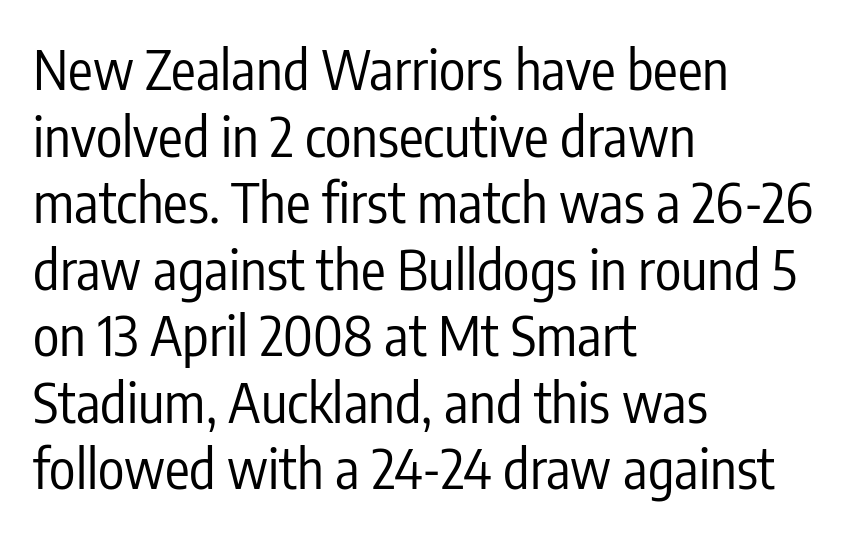
The image shows 55 px regular-weight, condensed sans-serif type, upright; set left-aligned, line spacing 1.21x, normal letter spacing, not underlined; low stroke contrast and a medium x-height.
